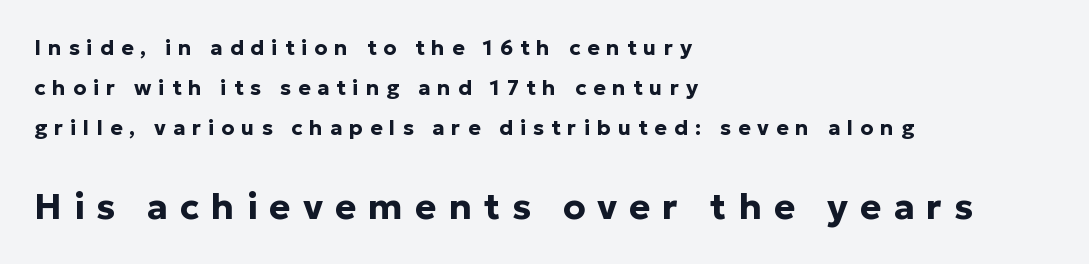
Q: Is the text bold? A: Yes.
Q: Is the text italic (slanted)? A: No, it is upright.
Q: Is the typeface a serif or a sans-serif typeface? A: Sans-serif.
Q: Is the text underlined? A: No.
Q: How is the paragraph aligned? A: Left-aligned.
Q: Is the spacing between letters normal or unusually wide? A: Unusually wide.
Q: Is the spacing between lines tight, normal or loose? A: Loose.
Q: Which block of text is set in a larger size, the first (top) or the second (bottom)? A: The second (bottom) one.
Q: Width (condensed, normal, or wide)? A: Normal.
Q: Stroke contrast? A: Low.
Q: x-height? A: Medium.
Q: Monospaced? A: No.
